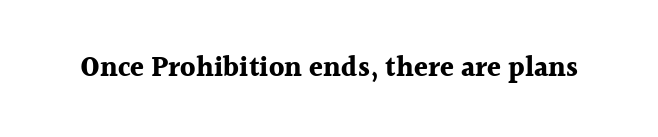
{"serif": "yes", "italic": "no", "bold": "yes", "weight": "bold", "width": "normal", "x_height": "medium", "monospaced": "no", "underline": "no", "letter_spacing": "normal", "letter_spacing_em": 0.0, "glyph_px": 28}
